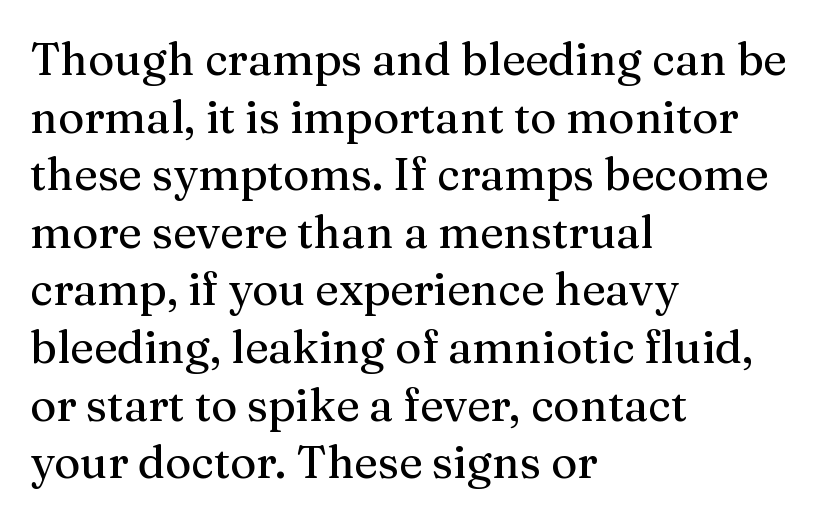
{"serif": "yes", "italic": "no", "width": "normal", "stroke_contrast": "medium", "x_height": "medium", "monospaced": "no", "underline": "no", "align": "left", "line_spacing": "normal", "line_spacing_ratio": 1.28, "letter_spacing": "normal", "letter_spacing_em": 0.0, "glyph_px": 45}
